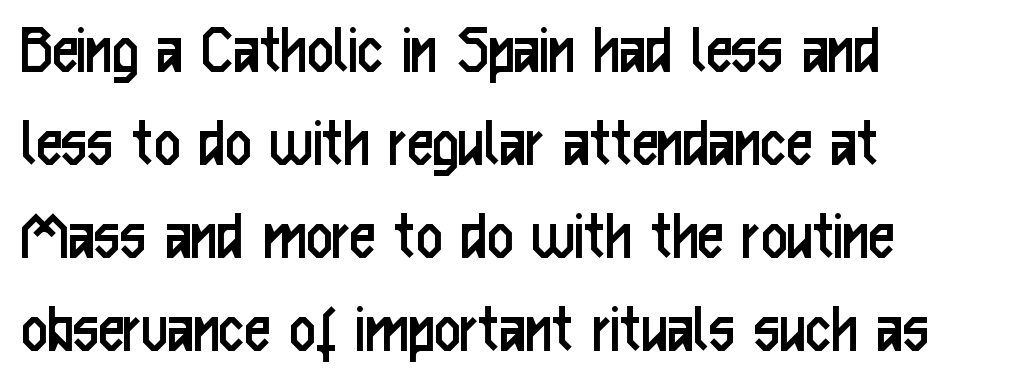
Compared with a typical body face, this is equally light or lighter still. In terms of posture, this sample is upright. Lines of text with bare space underneath. A typesetter would call this proportional, since set widths differ per character.
